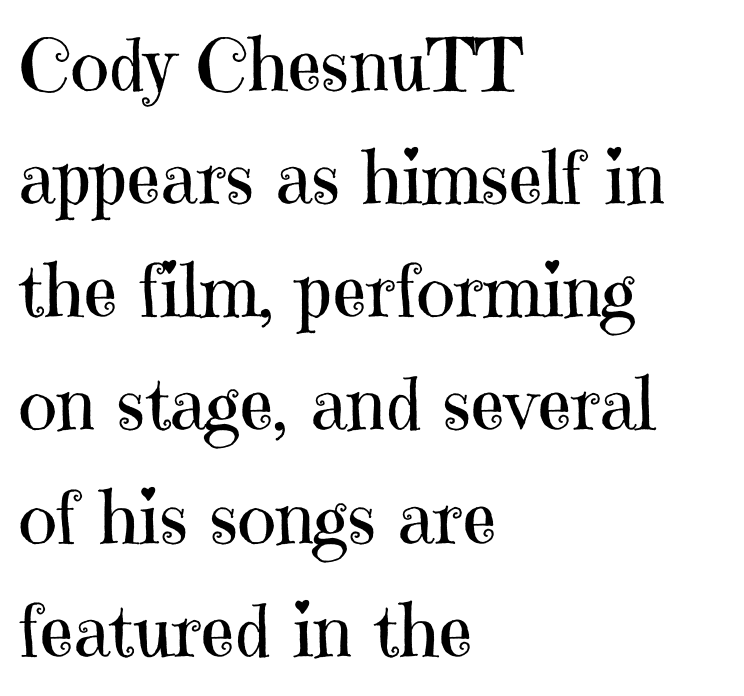
{"serif": "yes", "italic": "no", "bold": "no", "weight": "regular", "width": "normal", "stroke_contrast": "high", "x_height": "medium", "monospaced": "no", "underline": "no", "align": "left", "line_spacing": "normal", "line_spacing_ratio": 1.55, "letter_spacing": "normal", "letter_spacing_em": 0.0, "glyph_px": 73}
